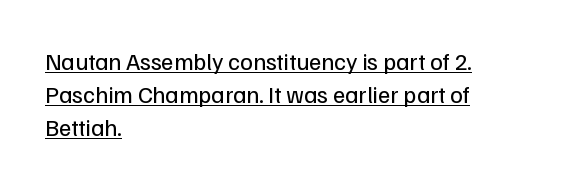
The image shows 24 px text type, upright; set left-aligned, normal line spacing (1.37x), normal letter spacing, underlined.
